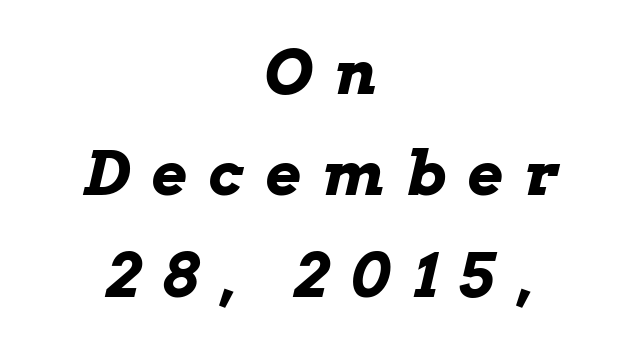
Q: Is the text bold? A: Yes.
Q: Is the text italic (slanted)? A: Yes, it leans right by about 13 degrees.
Q: Is the text underlined? A: No.
Q: How is the paragraph aligned? A: Centered.
Q: Is the spacing between letters normal or unusually wide? A: Unusually wide.
Q: Is the spacing between lines tight, normal or loose? A: Normal.
Q: Width (condensed, normal, or wide)? A: Wide.
Q: Stroke contrast? A: Low.
Q: x-height? A: Medium.
Q: Monospaced? A: No.
